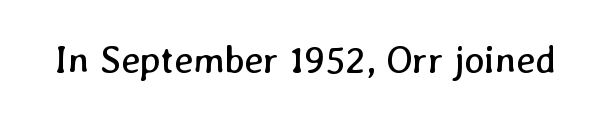
The image shows 38 px regular-weight type; set normal letter spacing, not underlined; low stroke contrast and a medium x-height.
